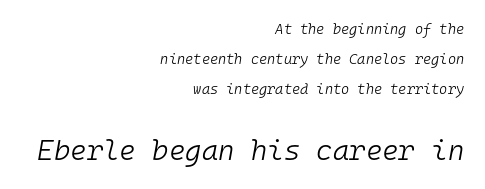
{"italic": "yes", "lean": "right", "slant_degrees": 10, "bold": "no", "weight": "light", "width": "normal", "stroke_contrast": "low", "x_height": "medium", "monospaced": "yes", "underline": "no", "align": "right", "line_spacing": "loose", "line_spacing_ratio": 2.16, "letter_spacing": "normal", "letter_spacing_em": 0.0, "larger_block": "second", "size_ratio": 2.0, "glyph_px": 28}
